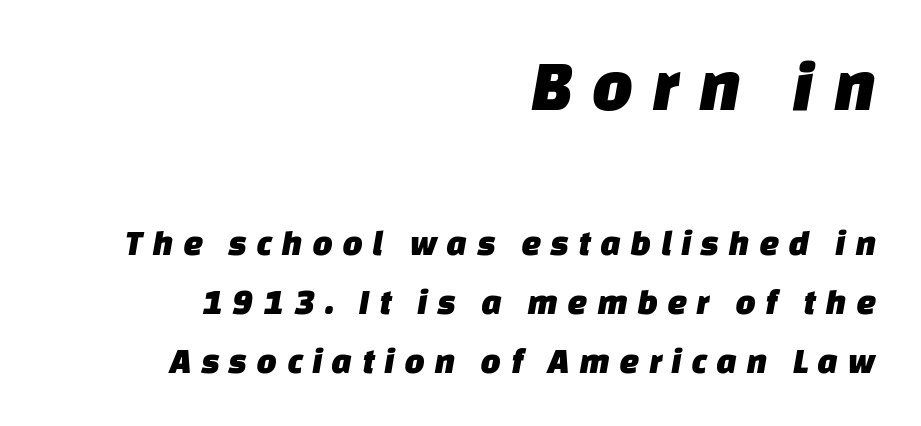
{"serif": "no", "width": "normal", "stroke_contrast": "low", "x_height": "large", "monospaced": "no", "underline": "no", "align": "right", "line_spacing": "normal", "line_spacing_ratio": 1.64, "letter_spacing": "wide", "letter_spacing_em": 0.25, "larger_block": "first", "size_ratio": 2.03, "glyph_px": 73}
